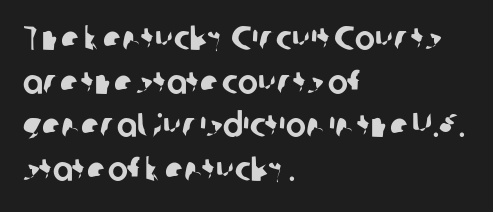
Q: Is the typeface a serif or a sans-serif typeface? A: Sans-serif.
Q: Is the text underlined? A: No.
Q: How is the paragraph aligned? A: Left-aligned.
Q: Is the spacing between letters normal or unusually wide? A: Normal.
Q: Is the spacing between lines tight, normal or loose? A: Normal.
Q: Width (condensed, normal, or wide)? A: Normal.
Q: Stroke contrast? A: Low.
Q: x-height? A: Medium.
Q: Monospaced? A: No.
